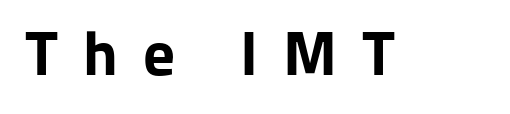
Q: Is the text bold? A: Yes.
Q: Is the text italic (slanted)? A: No, it is upright.
Q: Is the typeface a serif or a sans-serif typeface? A: Sans-serif.
Q: Is the text underlined? A: No.
Q: Is the spacing between letters normal or unusually wide? A: Unusually wide.
Q: Width (condensed, normal, or wide)? A: Normal.
Q: Stroke contrast? A: Low.
Q: x-height? A: Medium.
Q: Monospaced? A: No.
